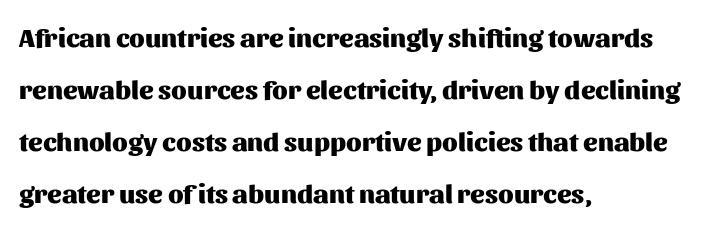
The image shows 27 px bold type, upright; set left-aligned, loose line spacing (1.93x), normal letter spacing, not underlined.
